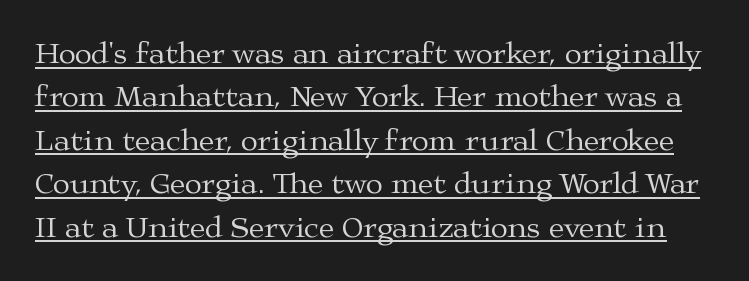
{"serif": "yes", "italic": "no", "bold": "no", "weight": "regular", "width": "wide", "stroke_contrast": "medium", "x_height": "medium", "monospaced": "no", "underline": "yes", "line_spacing": "normal", "line_spacing_ratio": 1.4, "letter_spacing": "normal", "letter_spacing_em": 0.0, "glyph_px": 31}
